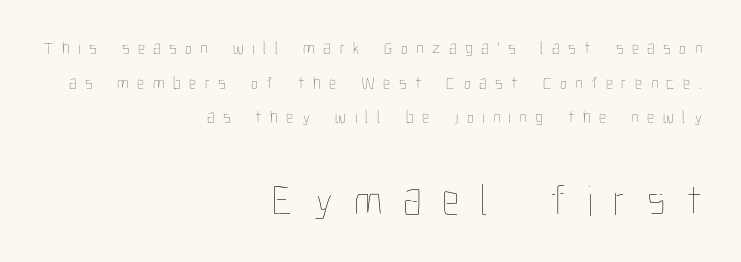
The image shows 44 px thin, condensed type, upright; set right-aligned, loose line spacing (1.92x), unusually wide letter spacing (+0.47 em), not underlined; the second (bottom) block is 2.44x larger; low stroke contrast and a medium x-height.
